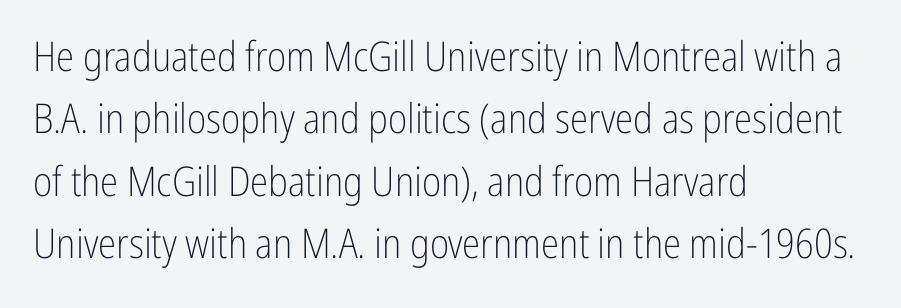
Q: Is the text bold? A: No.
Q: Is the text italic (slanted)? A: No, it is upright.
Q: Is the typeface a serif or a sans-serif typeface? A: Sans-serif.
Q: Is the text underlined? A: No.
Q: How is the paragraph aligned? A: Left-aligned.
Q: Is the spacing between letters normal or unusually wide? A: Normal.
Q: Is the spacing between lines tight, normal or loose? A: Normal.
Q: Width (condensed, normal, or wide)? A: Condensed.
Q: Stroke contrast? A: Low.
Q: x-height? A: Medium.
Q: Monospaced? A: No.
